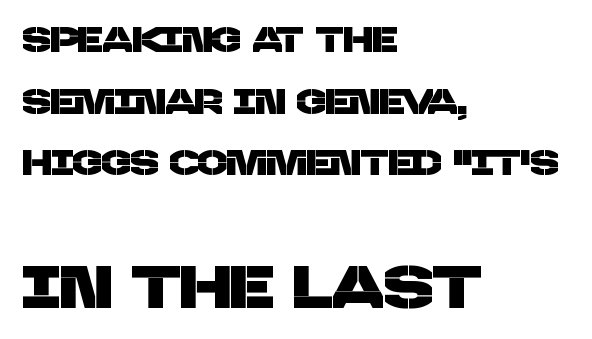
{"serif": "no", "width": "normal", "stroke_contrast": "low", "x_height": "large", "monospaced": "no", "underline": "no", "align": "left", "line_spacing_ratio": 1.76, "letter_spacing": "normal", "letter_spacing_em": 0.0, "larger_block": "second", "size_ratio": 1.74, "glyph_px": 61}
